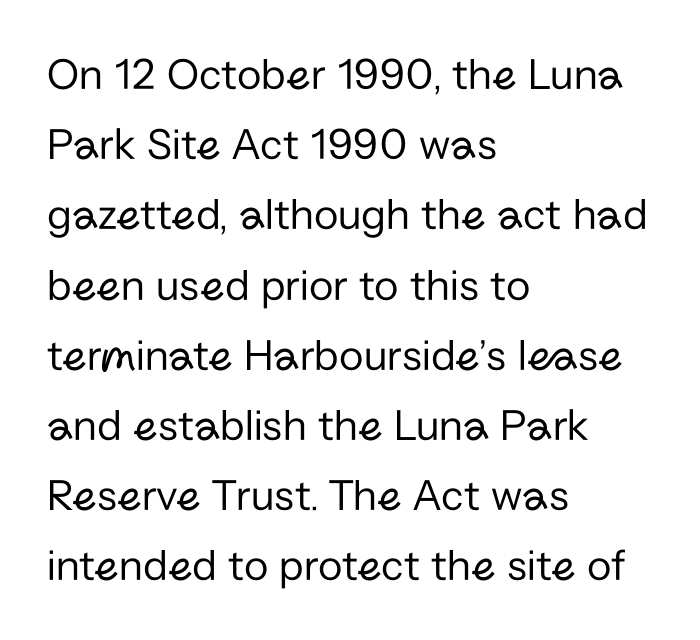
{"serif": "no", "italic": "no", "bold": "no", "weight": "regular", "width": "normal", "stroke_contrast": "low", "x_height": "medium", "monospaced": "no", "underline": "no", "align": "left", "line_spacing": "normal", "line_spacing_ratio": 1.56, "letter_spacing": "normal", "letter_spacing_em": 0.0, "glyph_px": 45}
